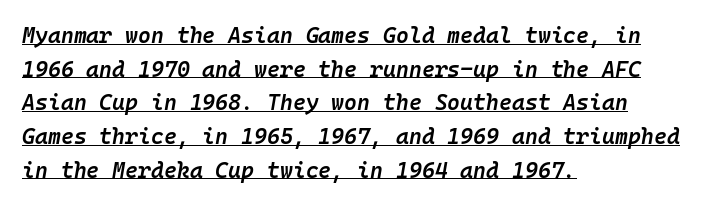
The passage shown is underscored from start to finish. Is the type bold? Partly — it's a semibold, heavier than regular but not fully bold. The rendering applies a slant to the glyphs. If you measured baseline to baseline, you'd find a middling distance.
